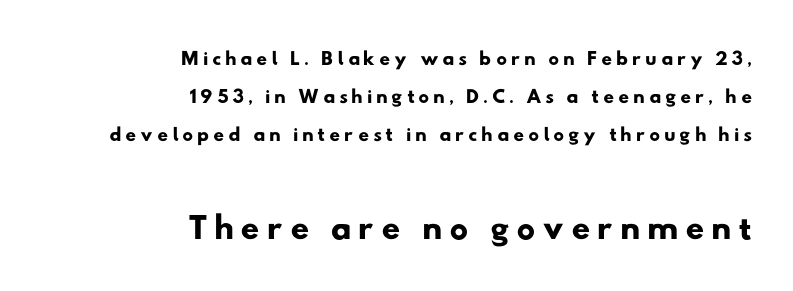
{"serif": "no", "width": "wide", "stroke_contrast": "low", "x_height": "small", "monospaced": "no", "underline": "no", "align": "right", "line_spacing": "normal", "line_spacing_ratio": 1.27, "larger_block": "second", "size_ratio": 1.73, "glyph_px": 52}
